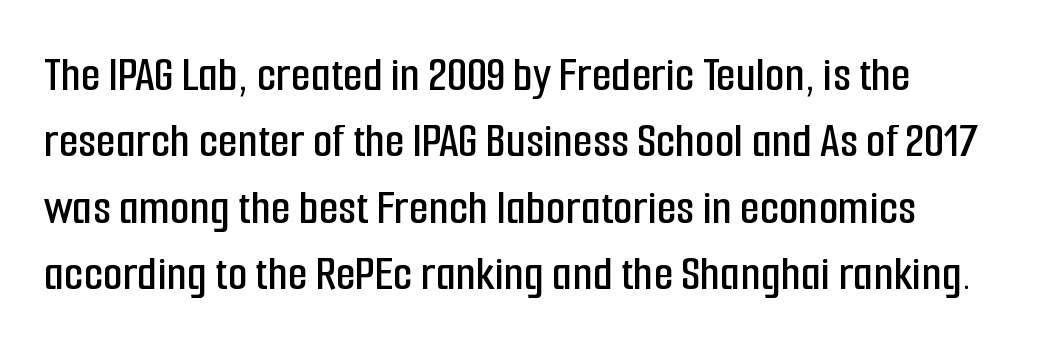
The image shows 51 px condensed sans-serif type, upright; set left-aligned, normal line spacing (1.3x), normal letter spacing, not underlined; low stroke contrast and a medium x-height.
